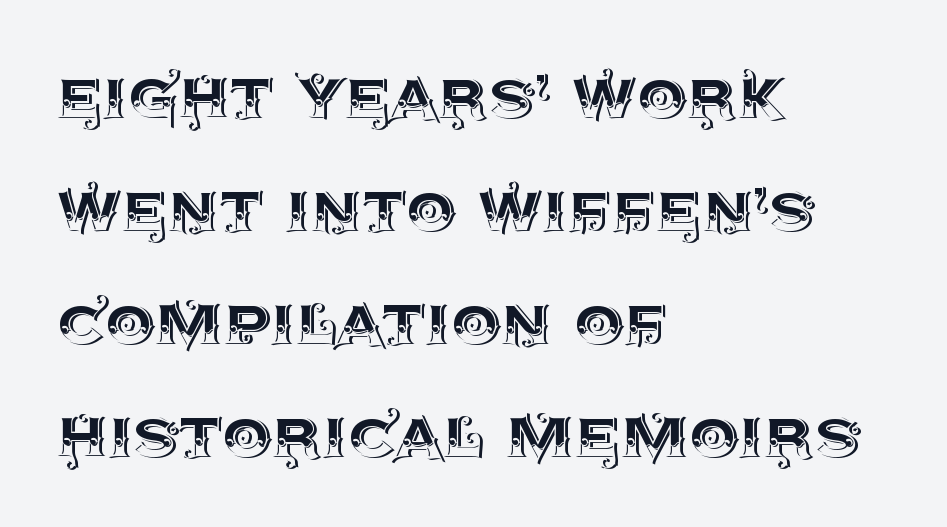
The face used here is proportionally spaced, like ordinary book or web type. Descender tails drop into unmarked territory. Letter spacing: default. No italicization has been applied; the sample stays upright. Regarding leading, the lines here are spaced in the standard way.
